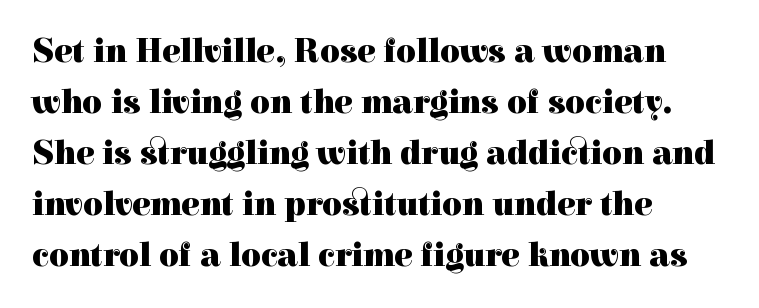
{"serif": "yes", "italic": "no", "bold": "yes", "weight": "heavy", "width": "normal", "x_height": "medium", "monospaced": "no", "underline": "no", "align": "left", "line_spacing": "normal", "line_spacing_ratio": 1.5, "letter_spacing": "normal", "letter_spacing_em": 0.0, "glyph_px": 34}
